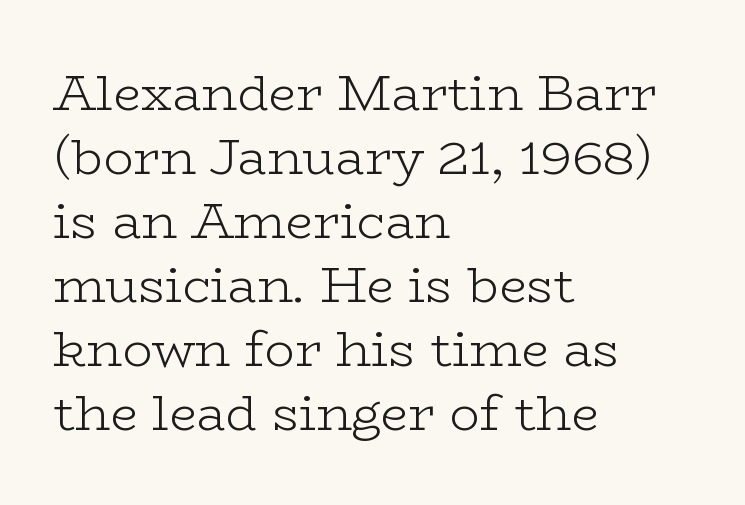
The image shows 50 px light, wide serif type, upright; set left-aligned, normal line spacing (1.28x), normal letter spacing, not underlined; low stroke contrast and a medium x-height.
